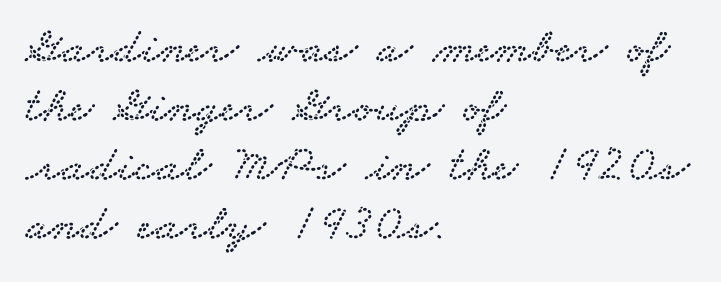
Q: Is the text underlined? A: No.
Q: How is the paragraph aligned? A: Left-aligned.
Q: Is the spacing between letters normal or unusually wide? A: Normal.
Q: Width (condensed, normal, or wide)? A: Wide.
Q: Stroke contrast? A: Low.
Q: x-height? A: Small.
Q: Monospaced? A: No.
